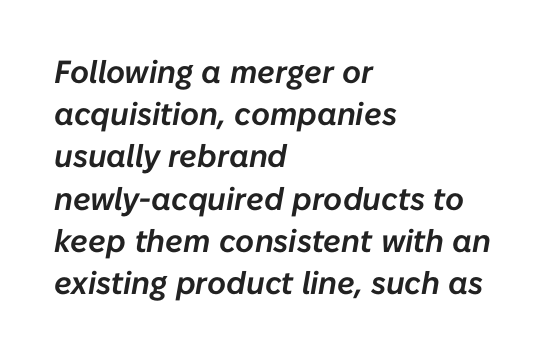
The line texture is even and compact thanks to regular tracking. Every row of glyphs begins at an identical x-position on the left. If you measured baseline to baseline, you'd find a middling distance. Slant detected: the letters are inclined. The letters advance in unequal steps, a hallmark of proportional type.
